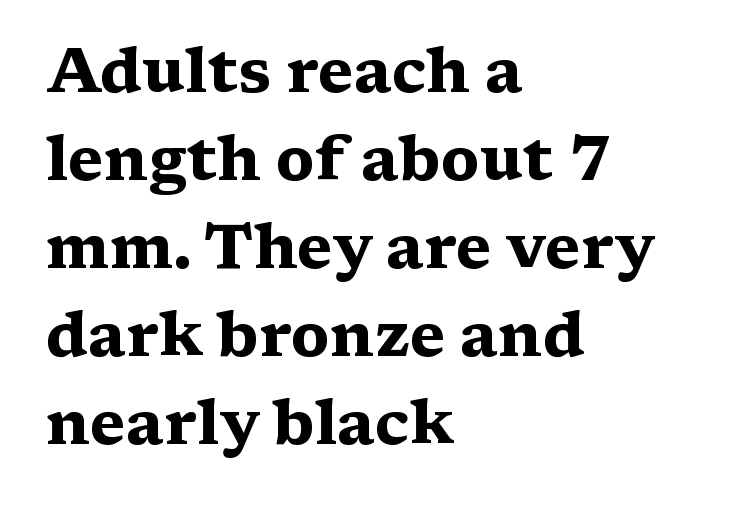
{"serif": "yes", "italic": "no", "bold": "yes", "weight": "heavy", "width": "wide", "stroke_contrast": "medium", "x_height": "medium", "monospaced": "no", "underline": "no", "align": "left", "line_spacing": "normal", "line_spacing_ratio": 1.42, "letter_spacing": "normal", "letter_spacing_em": 0.0, "glyph_px": 62}
